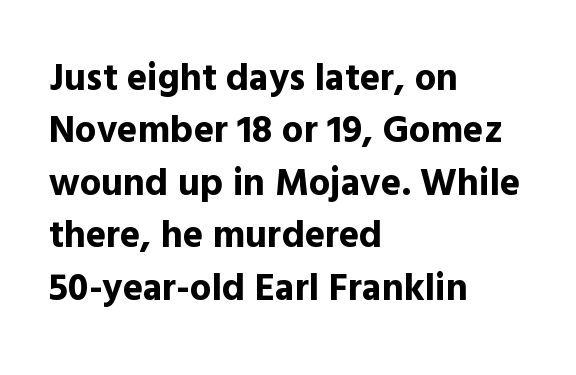
The letters advance in unequal steps, a hallmark of proportional type. Quick note: interline space is typical. Descender tails drop into unmarked territory. Compared with a centered layout, this one pins lines to the left instead. Look at the stroke-to-counter ratio: heavy, a bold. Do the letters lean? They stand straight.
